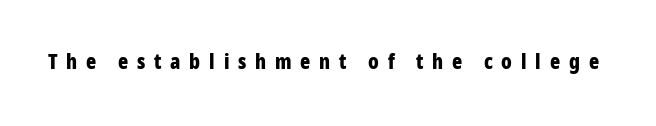
Q: Is the text bold? A: Yes.
Q: Is the text italic (slanted)? A: No, it is upright.
Q: Is the text underlined? A: No.
Q: Is the spacing between letters normal or unusually wide? A: Unusually wide.
